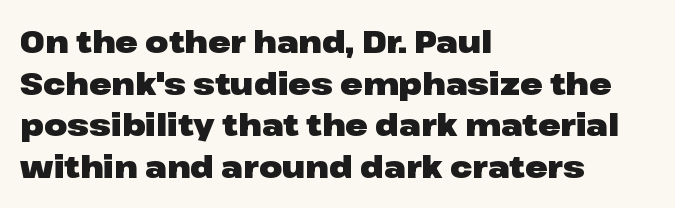
The image shows 30 px heavy, wide sans-serif type, upright; set left-aligned, normal line spacing (1.39x), normal letter spacing, not underlined; low stroke contrast and a medium x-height.
